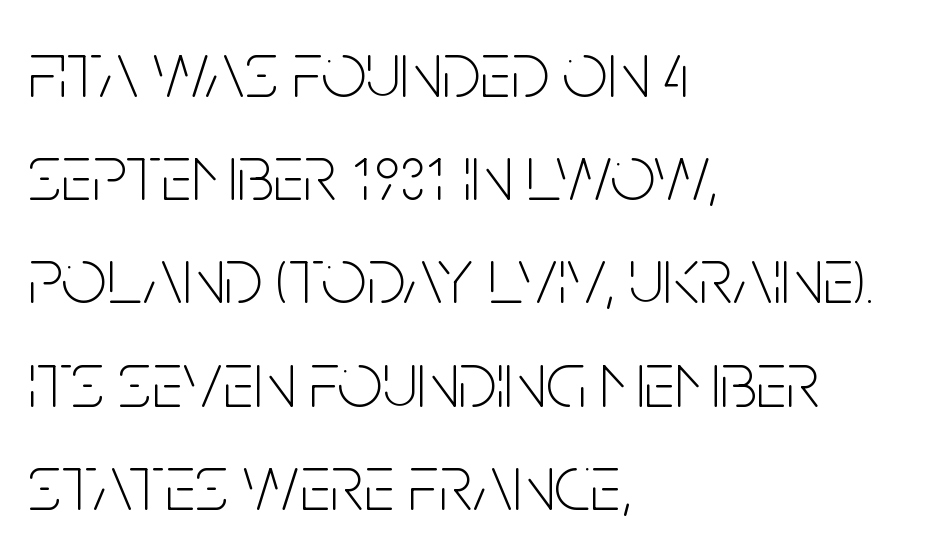
The image shows 80 px thin, condensed sans-serif type, upright; set left-aligned, normal line spacing (1.29x), normal letter spacing, not underlined; low stroke contrast and a large x-height.
